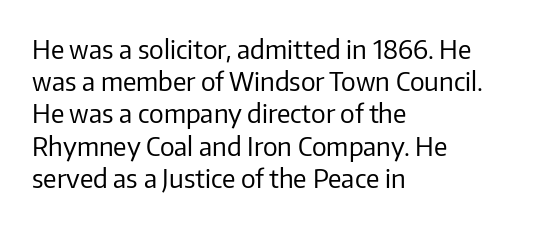
Q: Is the text bold? A: No.
Q: Is the text italic (slanted)? A: No, it is upright.
Q: Is the text underlined? A: No.
Q: How is the paragraph aligned? A: Left-aligned.
Q: Is the spacing between letters normal or unusually wide? A: Normal.
